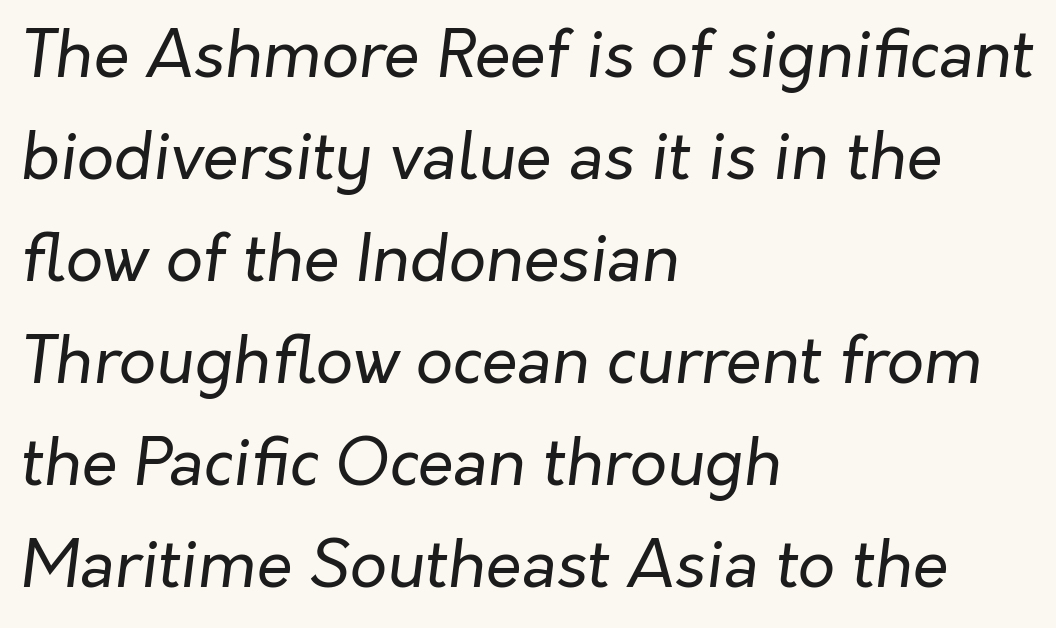
The image shows 65 px regular-weight type, italic (leaning right); set left-aligned, normal line spacing (1.57x), normal letter spacing, not underlined; low stroke contrast and a medium x-height.
